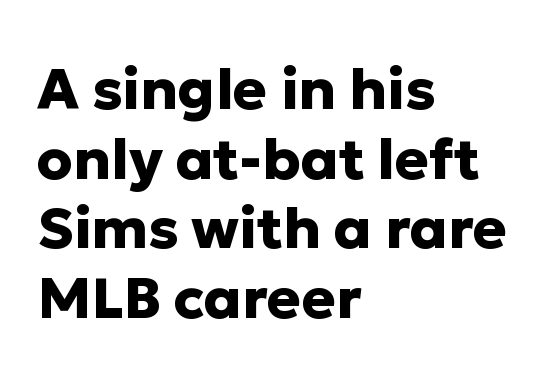
{"serif": "no", "italic": "no", "bold": "yes", "weight": "heavy", "width": "normal", "stroke_contrast": "low", "x_height": "medium", "monospaced": "no", "underline": "no", "align": "left", "line_spacing_ratio": 1.22, "letter_spacing": "normal", "letter_spacing_em": 0.0, "glyph_px": 57}
